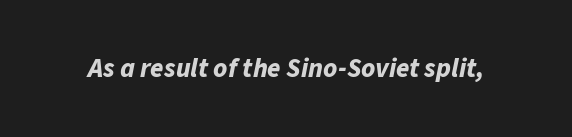
The space beneath each line is pristine and unruled. Is the type slanted? Yes — the strokes lean at a clear angle. What stands out about the letter spacing? Nothing — it is the standard amount. Pretty heavy lettering here — definitely bold.
